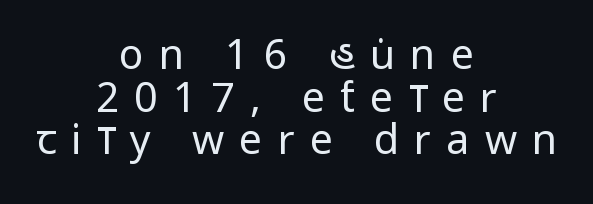
Q: Is the text bold? A: No.
Q: Is the text italic (slanted)? A: No, it is upright.
Q: Is the typeface a serif or a sans-serif typeface? A: Sans-serif.
Q: Is the text underlined? A: No.
Q: How is the paragraph aligned? A: Centered.
Q: Is the spacing between letters normal or unusually wide? A: Unusually wide.
Q: Is the spacing between lines tight, normal or loose? A: Tight.
Q: Width (condensed, normal, or wide)? A: Condensed.
Q: Stroke contrast? A: Low.
Q: x-height? A: Large.
Q: Monospaced? A: No.
